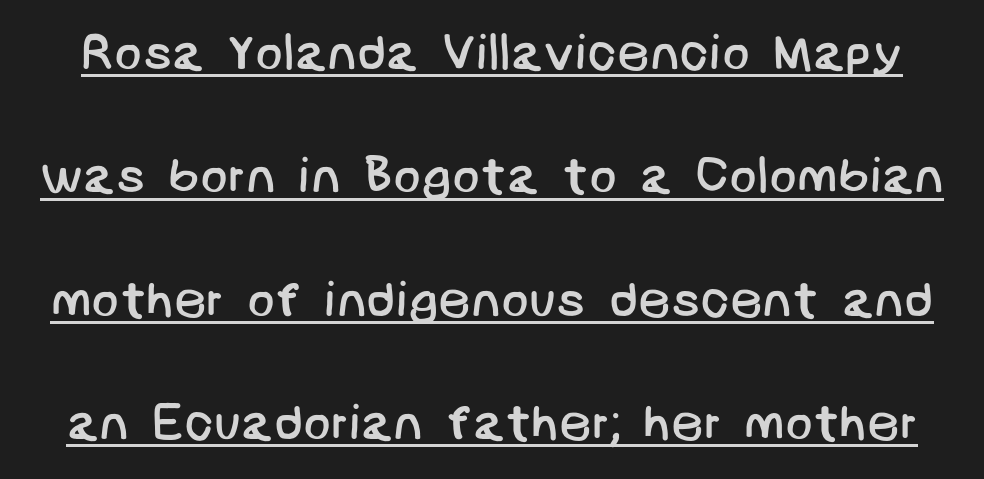
How would I describe the line gaps? Wide and relaxed. The face looks like a standard text weight, possibly lighter. Observe the absence of serifs on each vertical stroke in this sample. A rule runs beneath these lines of type. Spacing between characters is what you'd get straight out of the box.
